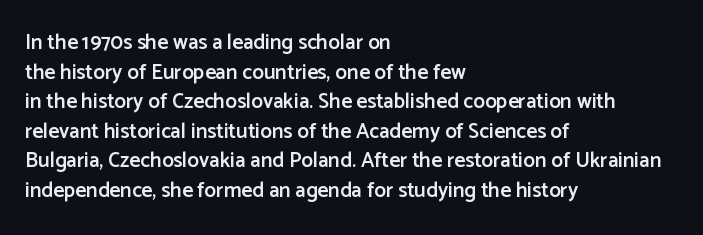
The image shows 21 px text type, upright; set left-aligned, normal line spacing (1.41x), normal letter spacing, not underlined.
